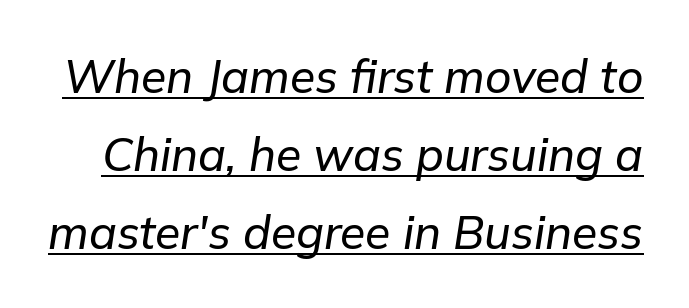
{"italic": "yes", "lean": "right", "slant_degrees": 9, "width": "normal", "stroke_contrast": "low", "x_height": "medium", "monospaced": "no", "underline": "yes", "line_spacing": "normal", "line_spacing_ratio": 1.7, "letter_spacing": "normal", "letter_spacing_em": 0.0, "glyph_px": 46}
